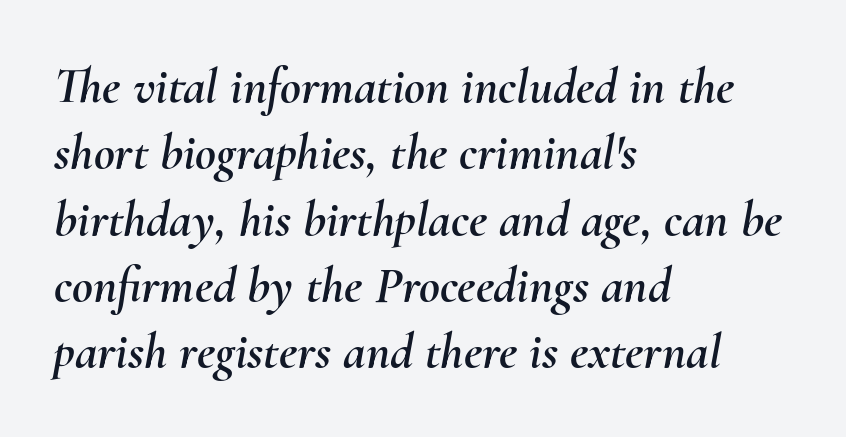
{"italic": "yes", "lean": "right", "slant_degrees": 10, "width": "normal", "stroke_contrast": "medium", "x_height": "small", "monospaced": "no", "underline": "no", "align": "left", "line_spacing": "normal", "line_spacing_ratio": 1.3, "letter_spacing": "normal", "letter_spacing_em": 0.0, "glyph_px": 51}
